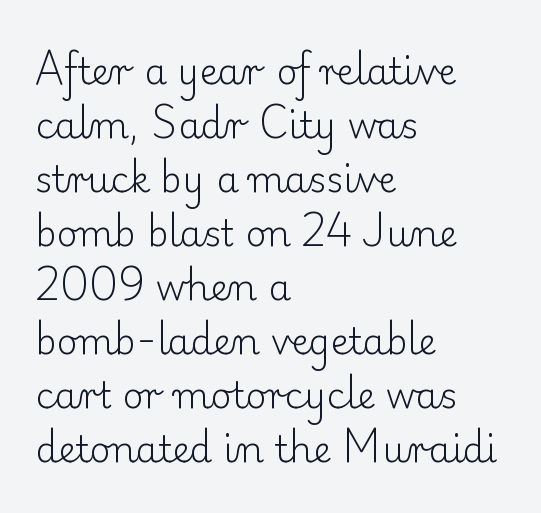
The image shows 36 px light type, upright; set left-aligned, normal line spacing (1.5x), normal letter spacing, not underlined; low stroke contrast and a small x-height.
